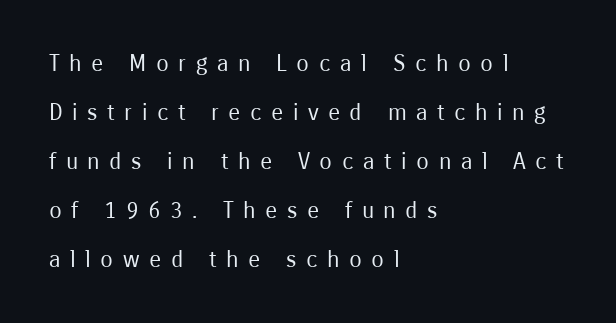
Q: Is the text bold? A: No.
Q: Is the text italic (slanted)? A: No, it is upright.
Q: Is the text underlined? A: No.
Q: How is the paragraph aligned? A: Left-aligned.
Q: Is the spacing between letters normal or unusually wide? A: Unusually wide.
Q: Is the spacing between lines tight, normal or loose? A: Loose.
